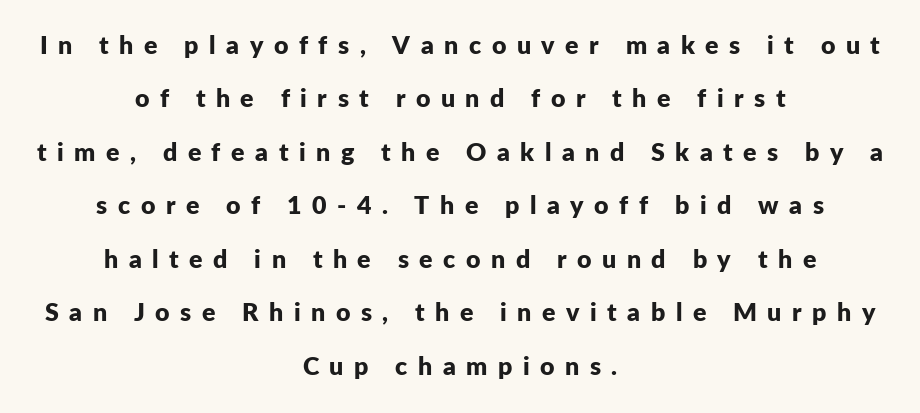
Q: Is the text bold? A: Yes.
Q: Is the text italic (slanted)? A: No, it is upright.
Q: Is the text underlined? A: No.
Q: How is the paragraph aligned? A: Centered.
Q: Is the spacing between letters normal or unusually wide? A: Unusually wide.
Q: Is the spacing between lines tight, normal or loose? A: Loose.
